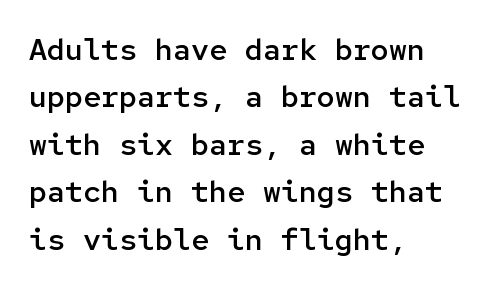
Q: Is the text bold? A: Semi-bold.
Q: Is the text italic (slanted)? A: No, it is upright.
Q: Is the typeface a serif or a sans-serif typeface? A: Sans-serif.
Q: Is the text underlined? A: No.
Q: How is the paragraph aligned? A: Left-aligned.
Q: Is the spacing between letters normal or unusually wide? A: Normal.
Q: Is the spacing between lines tight, normal or loose? A: Normal.
Q: Width (condensed, normal, or wide)? A: Normal.
Q: Stroke contrast? A: Low.
Q: x-height? A: Medium.
Q: Monospaced? A: Yes.
